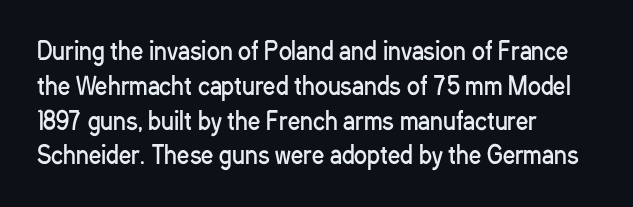
The image shows 24 px text type, upright; set left-aligned, normal line spacing (1.45x), normal letter spacing, not underlined.
